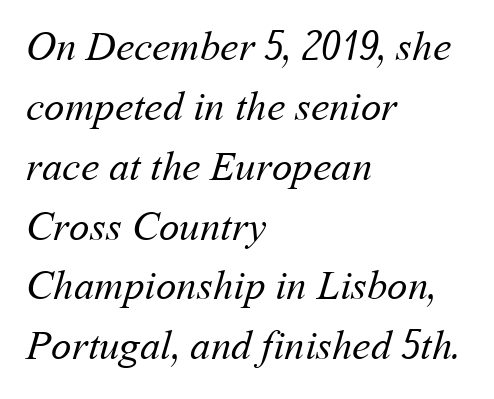
The image shows 41 px regular-weight type; set left-aligned, normal line spacing (1.46x), normal letter spacing, not underlined; medium stroke contrast and a medium x-height.
